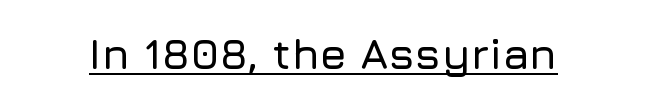
The image shows 43 px sans-serif type, upright; set normal letter spacing, underlined; low stroke contrast and a medium x-height.
